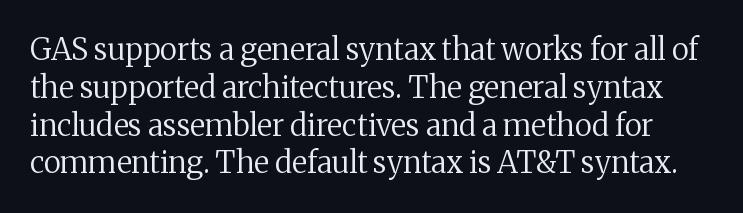
The image shows 30 px regular-weight serif type, upright; set normal line spacing (1.26x), normal letter spacing, not underlined; medium stroke contrast and a medium x-height.
